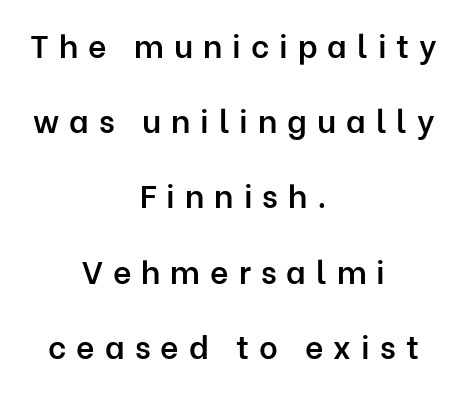
Each new line begins a long way beneath the previous one. You could not count columns in this text — the font is proportionally spaced. Is this a sans? Yes — the strokes have no serifs. The typography opts for an upright posture over an oblique one. Compared with typical body copy, the letter spacing here is much looser. Underlining? Definitely not there.
